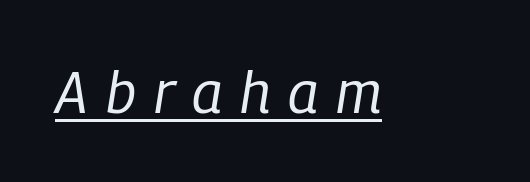
The image shows 59 px regular-weight, condensed type, italic (leaning right); set unusually wide letter spacing (+0.3 em), underlined; low stroke contrast and a medium x-height.
